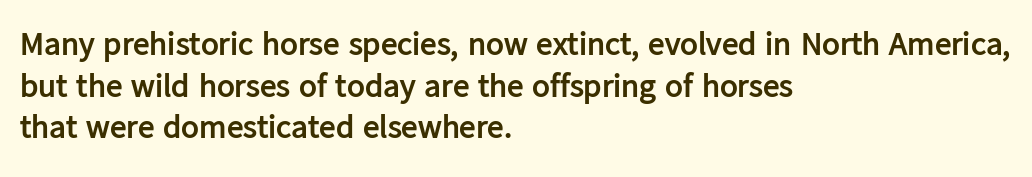
Is this a fixed-width face? No — the glyphs have proportional, varying widths. Summary of vertical rhythm: regular, with standard interline spacing. Type style note: lacks serifs. The words here are not underlined. These lines stack with their left ends in a neat column.
